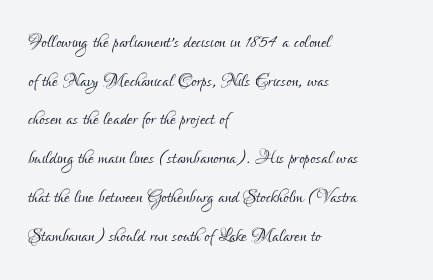
The image shows 25 px text type; set left-aligned, normal line spacing (1.55x), normal letter spacing, not underlined.
